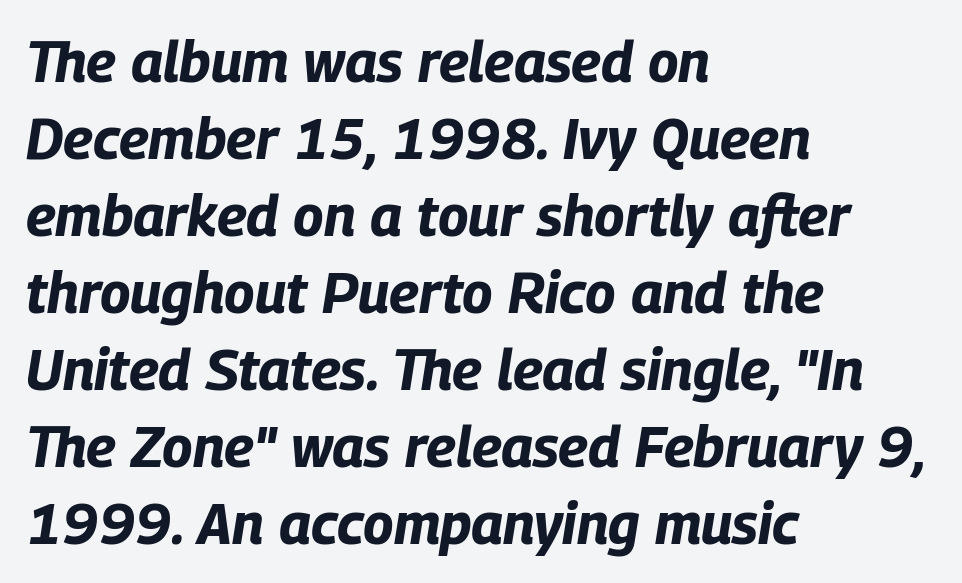
Q: Is the text bold? A: Yes.
Q: Is the text italic (slanted)? A: Yes, it leans right by about 9 degrees.
Q: Is the text underlined? A: No.
Q: How is the paragraph aligned? A: Left-aligned.
Q: Is the spacing between letters normal or unusually wide? A: Normal.
Q: Is the spacing between lines tight, normal or loose? A: Normal.
Q: Width (condensed, normal, or wide)? A: Condensed.
Q: Stroke contrast? A: Low.
Q: x-height? A: Large.
Q: Monospaced? A: No.
